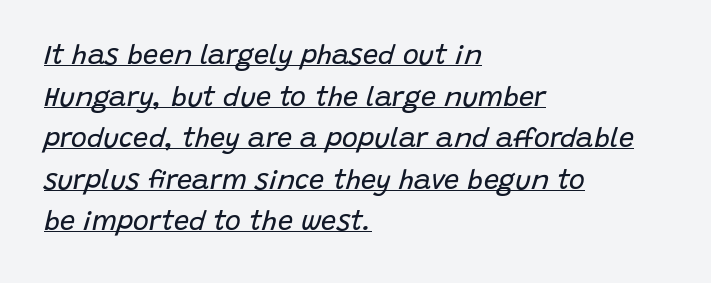
Q: Is the text bold? A: No.
Q: Is the text italic (slanted)? A: Yes, it leans right by about 15 degrees.
Q: Is the text underlined? A: Yes.
Q: How is the paragraph aligned? A: Left-aligned.
Q: Is the spacing between letters normal or unusually wide? A: Normal.
Q: Is the spacing between lines tight, normal or loose? A: Normal.
